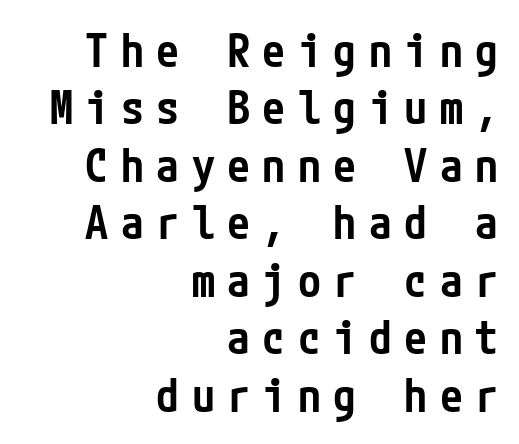
The image shows 46 px semibold, condensed sans-serif type, upright; set right-aligned, normal line spacing (1.25x), unusually wide letter spacing (+0.27 em), not underlined; low stroke contrast and a medium x-height.
